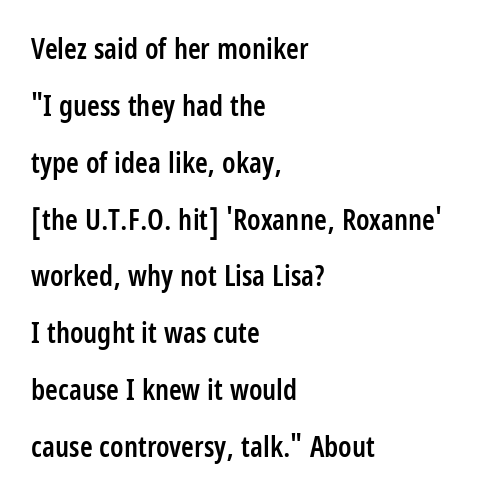
The image shows 29 px semibold, condensed sans-serif type, upright; set left-aligned, loose line spacing (1.96x), normal letter spacing, not underlined; low stroke contrast and a large x-height.
